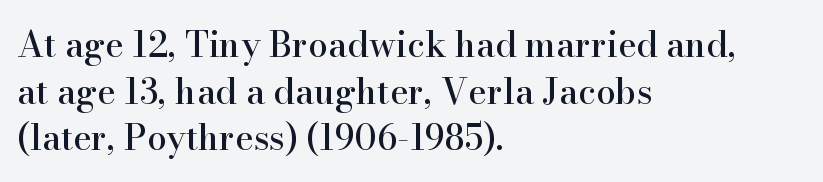
{"serif": "yes", "italic": "no", "width": "normal", "stroke_contrast": "high", "x_height": "small", "monospaced": "no", "underline": "no", "align": "left", "line_spacing": "normal", "line_spacing_ratio": 1.33, "letter_spacing": "normal", "letter_spacing_em": 0.0, "glyph_px": 35}
